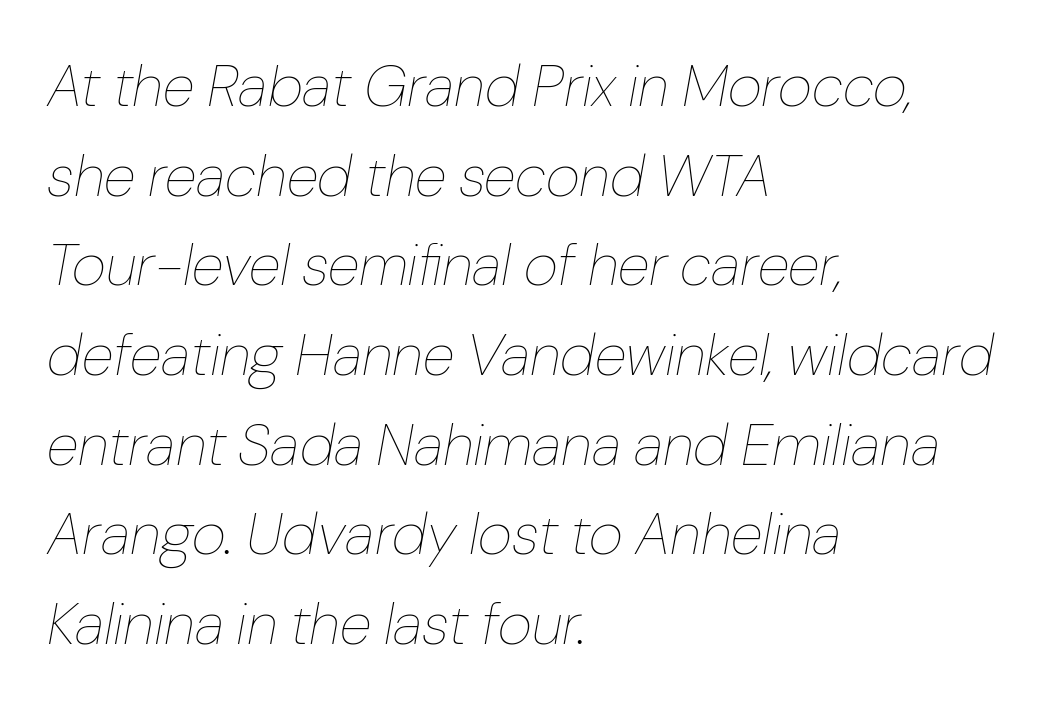
Q: Is the text bold? A: No.
Q: Is the text italic (slanted)? A: Yes, it leans right by about 10 degrees.
Q: Is the text underlined? A: No.
Q: How is the paragraph aligned? A: Left-aligned.
Q: Is the spacing between letters normal or unusually wide? A: Normal.
Q: Is the spacing between lines tight, normal or loose? A: Normal.
Q: Width (condensed, normal, or wide)? A: Normal.
Q: Stroke contrast? A: Low.
Q: x-height? A: Medium.
Q: Monospaced? A: No.
